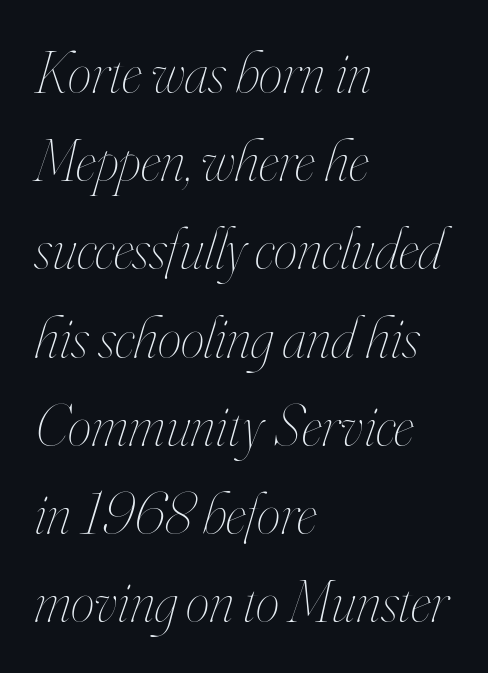
Q: Is the text bold? A: No.
Q: Is the text italic (slanted)? A: Yes, it leans right by about 16 degrees.
Q: Is the text underlined? A: No.
Q: How is the paragraph aligned? A: Left-aligned.
Q: Is the spacing between letters normal or unusually wide? A: Normal.
Q: Is the spacing between lines tight, normal or loose? A: Normal.
Q: Width (condensed, normal, or wide)? A: Condensed.
Q: Stroke contrast? A: High.
Q: x-height? A: Small.
Q: Monospaced? A: No.
